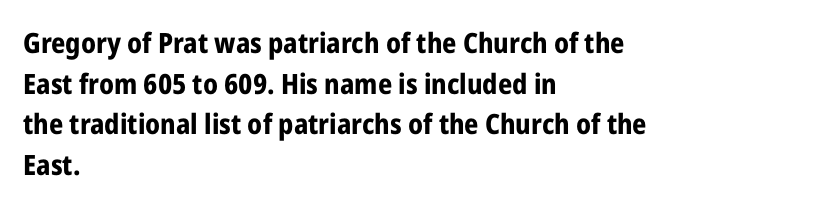
The image shows 28 px bold, condensed sans-serif type, upright; set left-aligned, normal line spacing (1.45x), normal letter spacing, not underlined; low stroke contrast and a medium x-height.
